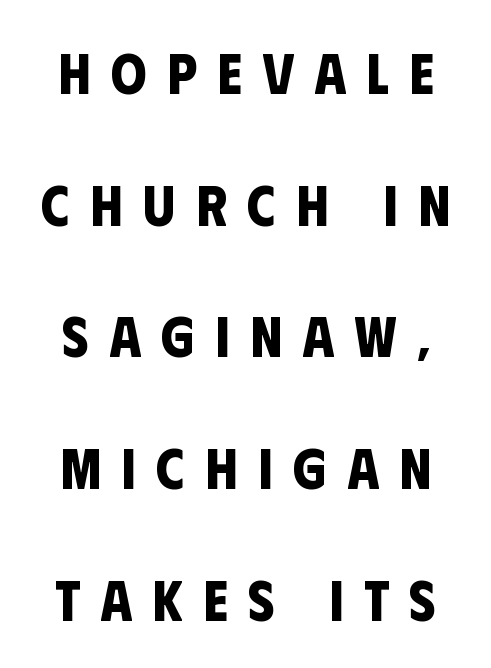
The image shows 57 px bold, condensed sans-serif type; set loose line spacing (2.31x), unusually wide letter spacing (+0.36 em), not underlined; low stroke contrast and a large x-height.
